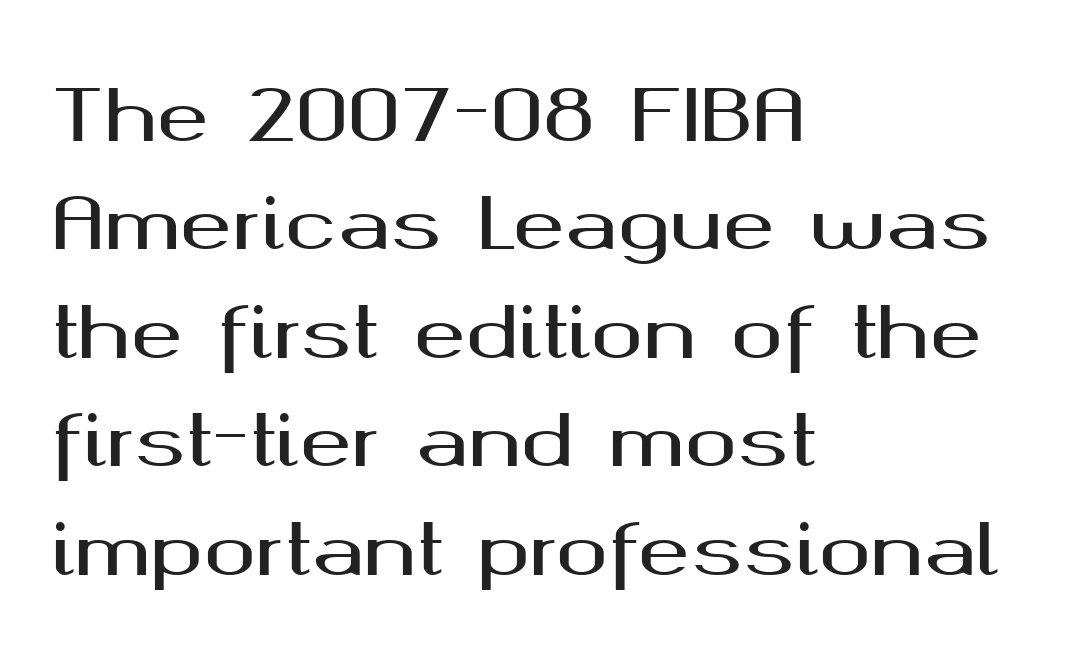
Q: Is the text italic (slanted)? A: No, it is upright.
Q: Is the typeface a serif or a sans-serif typeface? A: Sans-serif.
Q: Is the text underlined? A: No.
Q: How is the paragraph aligned? A: Left-aligned.
Q: Is the spacing between letters normal or unusually wide? A: Normal.
Q: Is the spacing between lines tight, normal or loose? A: Normal.
Q: Width (condensed, normal, or wide)? A: Wide.
Q: Stroke contrast? A: Medium.
Q: x-height? A: Medium.
Q: Monospaced? A: No.
